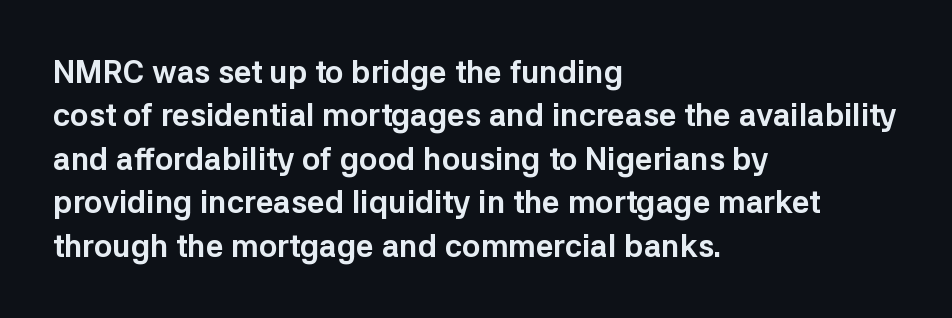
Q: Is the text bold? A: Yes.
Q: Is the text italic (slanted)? A: No, it is upright.
Q: Is the typeface a serif or a sans-serif typeface? A: Sans-serif.
Q: Is the text underlined? A: No.
Q: How is the paragraph aligned? A: Left-aligned.
Q: Is the spacing between letters normal or unusually wide? A: Normal.
Q: Is the spacing between lines tight, normal or loose? A: Normal.
Q: Width (condensed, normal, or wide)? A: Normal.
Q: Stroke contrast? A: Low.
Q: x-height? A: Medium.
Q: Monospaced? A: No.
